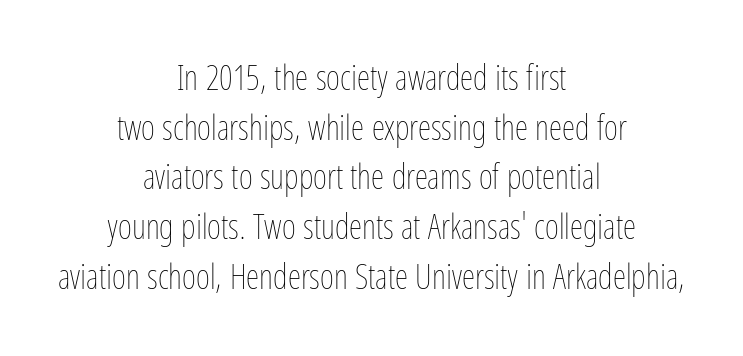
Q: Is the text bold? A: No.
Q: Is the text italic (slanted)? A: No, it is upright.
Q: Is the text underlined? A: No.
Q: How is the paragraph aligned? A: Centered.
Q: Is the spacing between letters normal or unusually wide? A: Normal.
Q: Is the spacing between lines tight, normal or loose? A: Normal.
Q: Width (condensed, normal, or wide)? A: Condensed.
Q: Stroke contrast? A: Low.
Q: x-height? A: Medium.
Q: Monospaced? A: No.
